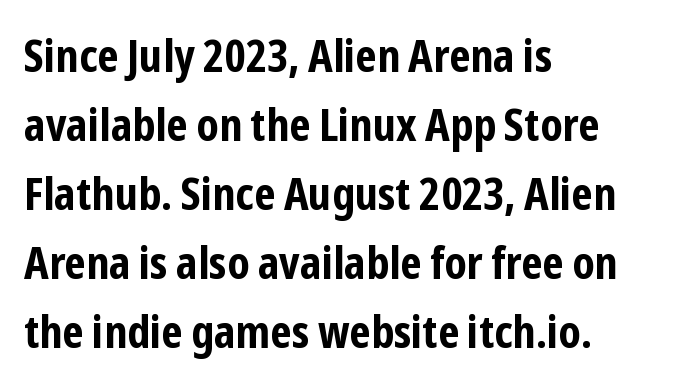
Q: Is the text bold? A: Yes.
Q: Is the text italic (slanted)? A: No, it is upright.
Q: Is the typeface a serif or a sans-serif typeface? A: Sans-serif.
Q: Is the text underlined? A: No.
Q: How is the paragraph aligned? A: Left-aligned.
Q: Is the spacing between letters normal or unusually wide? A: Normal.
Q: Is the spacing between lines tight, normal or loose? A: Normal.
Q: Width (condensed, normal, or wide)? A: Condensed.
Q: Stroke contrast? A: Low.
Q: x-height? A: Medium.
Q: Monospaced? A: No.
